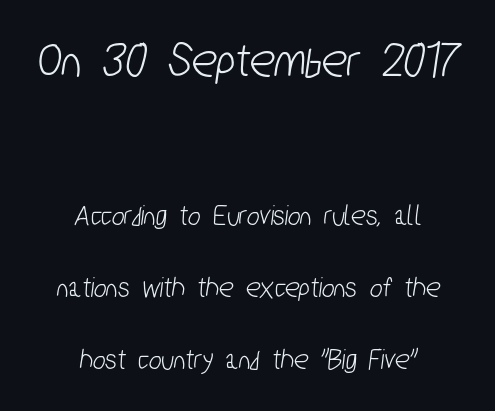
{"serif": "no", "width": "condensed", "stroke_contrast": "low", "x_height": "medium", "monospaced": "no", "underline": "no", "align": "center", "line_spacing": "loose", "line_spacing_ratio": 2.4, "letter_spacing": "normal", "letter_spacing_em": 0.0, "larger_block": "first", "size_ratio": 1.73, "glyph_px": 52}
